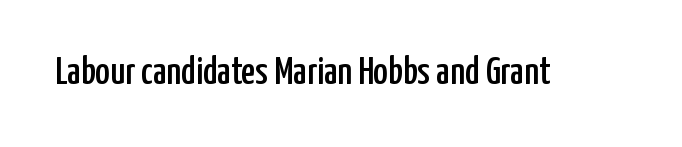
Q: Is the text italic (slanted)? A: No, it is upright.
Q: Is the typeface a serif or a sans-serif typeface? A: Sans-serif.
Q: Is the text underlined? A: No.
Q: Is the spacing between letters normal or unusually wide? A: Normal.
Q: Width (condensed, normal, or wide)? A: Condensed.
Q: Stroke contrast? A: Low.
Q: x-height? A: Medium.
Q: Monospaced? A: No.
